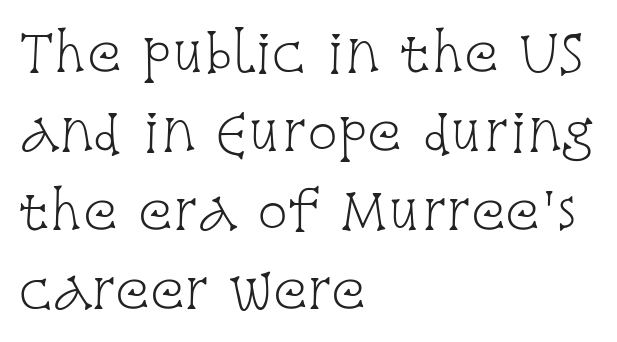
The image shows 51 px light, condensed serif type, upright; set left-aligned, normal line spacing (1.55x), normal letter spacing, not underlined; low stroke contrast and a large x-height.
